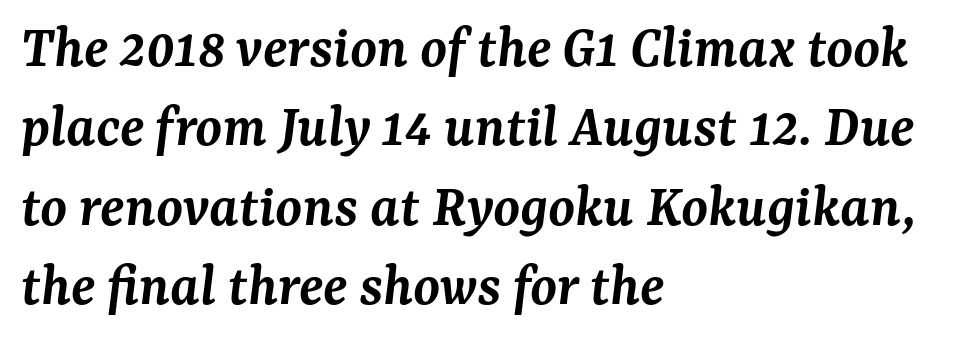
Serifs: yes, visible at the terminals of the letterforms. The font's italic variant was chosen for this text. Layout note: lines flush left. Think of a printed novel: that variable character pitch is what you see here. Students, observe: this is what conventionally led text looks like.
